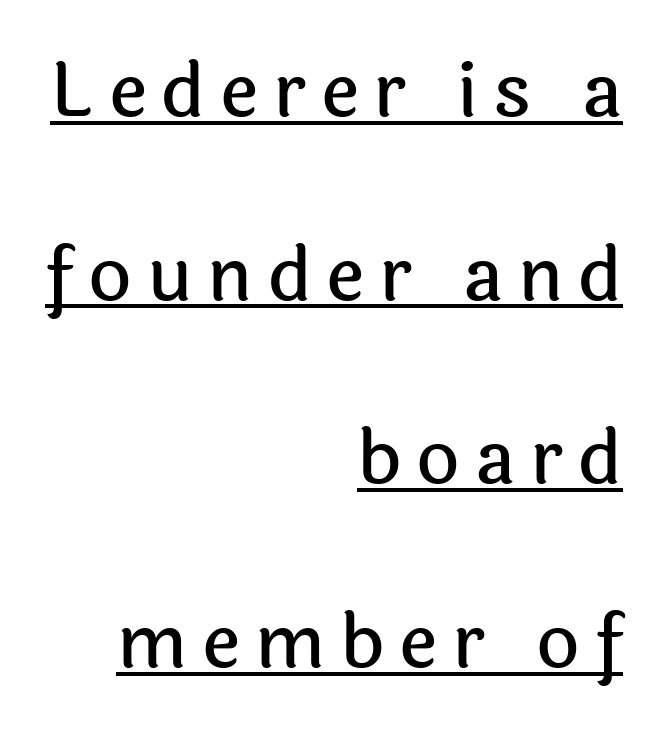
A typesetter would call this heavily tracked-out type. Each line of the rendering has a horizontal stroke beneath the glyphs. Leading: increased. Teacher's note: observe the even right margin — that is flush-right alignment.
